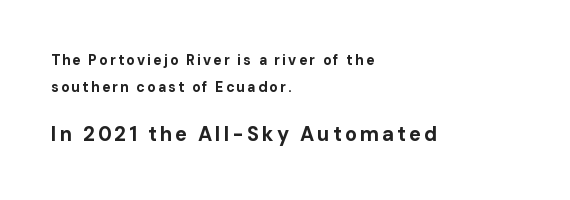
Q: Is the text bold? A: Yes.
Q: Is the text italic (slanted)? A: No, it is upright.
Q: Is the text underlined? A: No.
Q: How is the paragraph aligned? A: Left-aligned.
Q: Is the spacing between lines tight, normal or loose? A: Loose.
Q: Which block of text is set in a larger size, the first (top) or the second (bottom)? A: The second (bottom) one.
